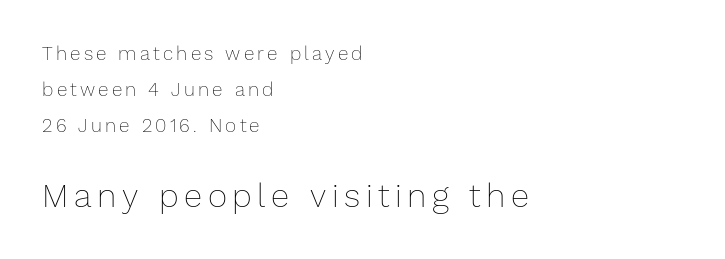
{"italic": "no", "bold": "no", "weight": "thin", "width": "normal", "stroke_contrast": "low", "x_height": "medium", "monospaced": "no", "underline": "no", "align": "left", "line_spacing_ratio": 1.89, "larger_block": "second", "size_ratio": 1.74, "glyph_px": 33}
